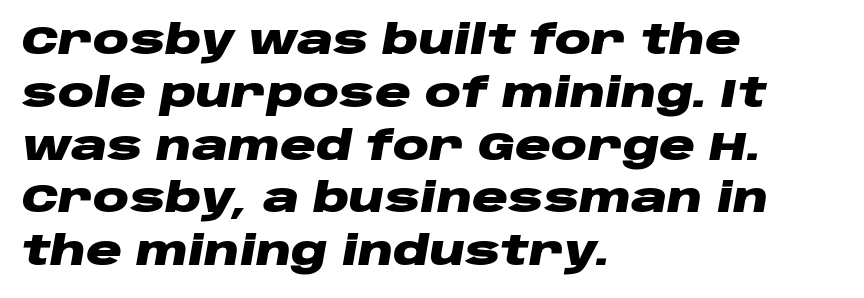
{"italic": "yes", "lean": "right", "slant_degrees": 10, "bold": "yes", "weight": "heavy", "width": "wide", "stroke_contrast": "low", "x_height": "large", "monospaced": "no", "underline": "no", "align": "left", "line_spacing": "normal", "line_spacing_ratio": 1.32, "letter_spacing": "normal", "letter_spacing_em": 0.0, "glyph_px": 40}
